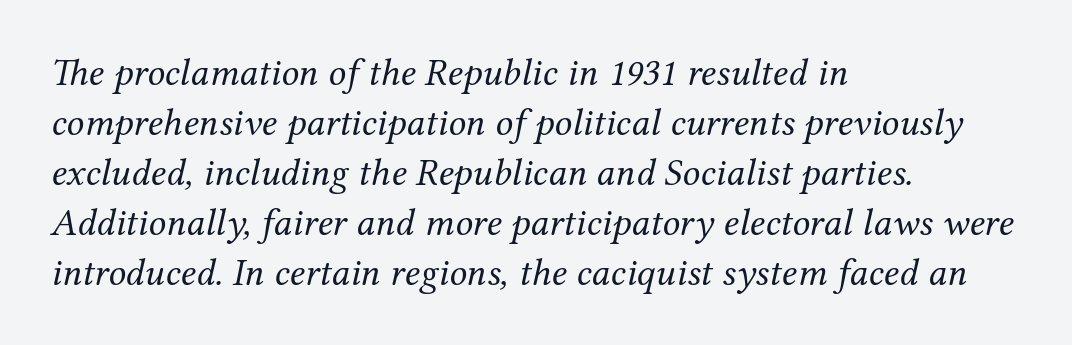
Baseline-to-baseline distance is the conventional proportion of letter height. The typesetting does not lean heavy: it is not bold. Rule under the text: the space is simply empty. Standard letterfit; no display-style spreading of the glyphs. An italicized treatment has been applied to the whole sample. Does the type have serifs? Yes, each stem ends in a small foot.
